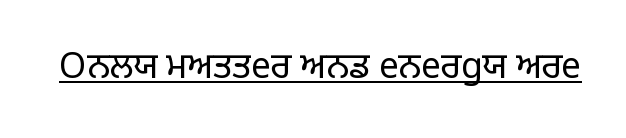
The image shows 35 px regular-weight sans-serif type, upright; set normal letter spacing, underlined; low stroke contrast and a large x-height.
